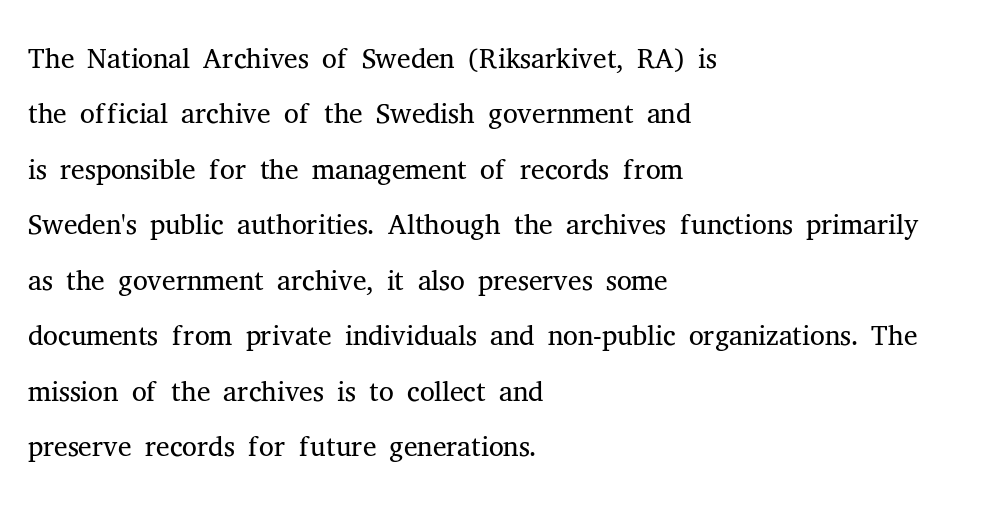
{"serif": "yes", "italic": "no", "bold": "no", "weight": "light", "width": "normal", "stroke_contrast": "medium", "x_height": "medium", "monospaced": "no", "underline": "no", "align": "left", "line_spacing": "normal", "line_spacing_ratio": 1.32, "letter_spacing": "normal", "letter_spacing_em": 0.0, "glyph_px": 42}
